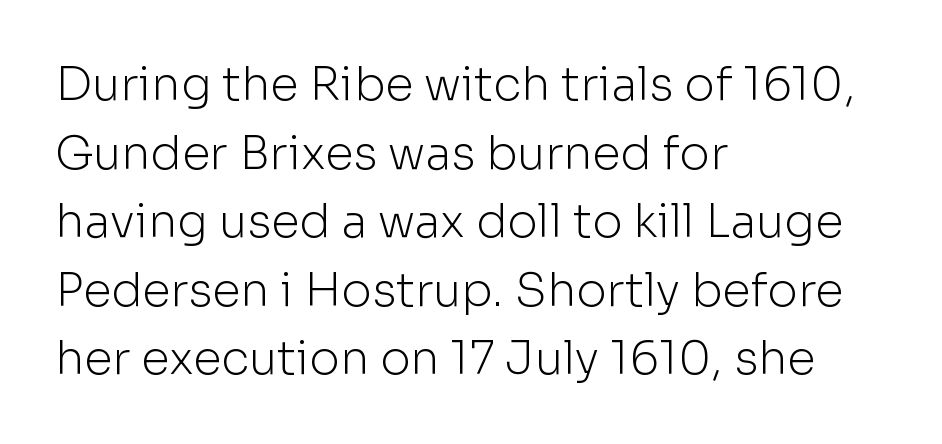
Ordinary non-slanted type is in use. Typographically, this falls in the sans-serif category. Plain, unruled lines of type. Character widths vary here, with narrow letters taking less room than wide ones.
